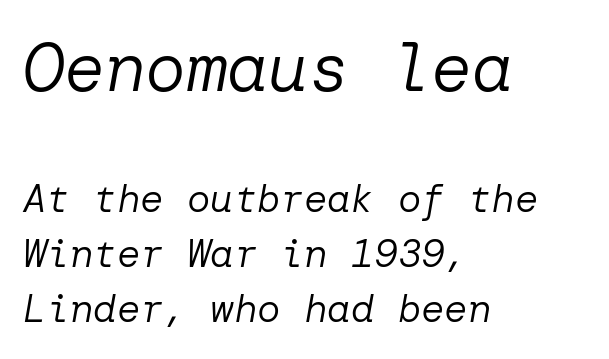
{"italic": "yes", "lean": "right", "slant_degrees": 10, "bold": "no", "weight": "regular", "width": "normal", "stroke_contrast": "low", "x_height": "medium", "underline": "no", "align": "left", "line_spacing": "normal", "line_spacing_ratio": 1.41, "letter_spacing": "normal", "letter_spacing_em": 0.0, "larger_block": "first", "size_ratio": 1.74, "glyph_px": 68}
